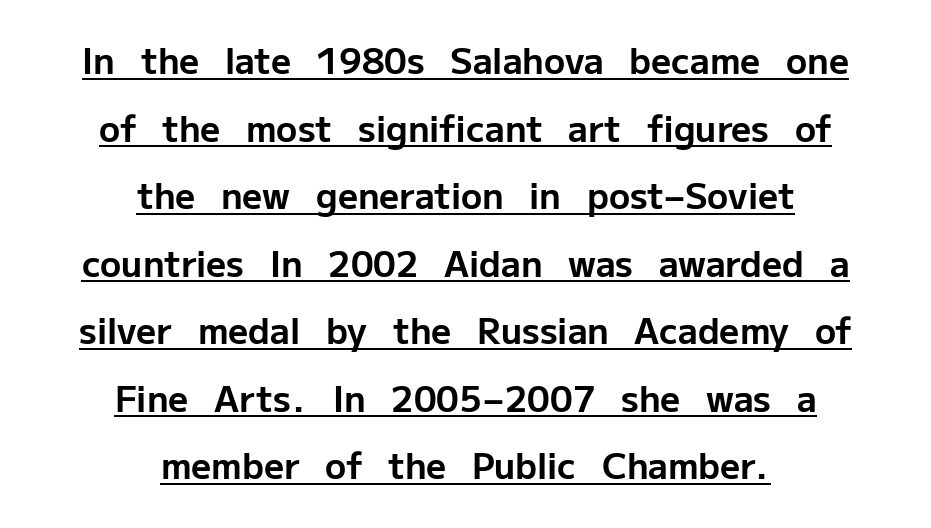
{"serif": "no", "italic": "no", "bold": "yes", "weight": "bold", "width": "normal", "stroke_contrast": "low", "x_height": "medium", "monospaced": "no", "underline": "yes", "align": "center", "line_spacing": "loose", "line_spacing_ratio": 1.93, "letter_spacing": "normal", "letter_spacing_em": 0.0, "glyph_px": 35}
